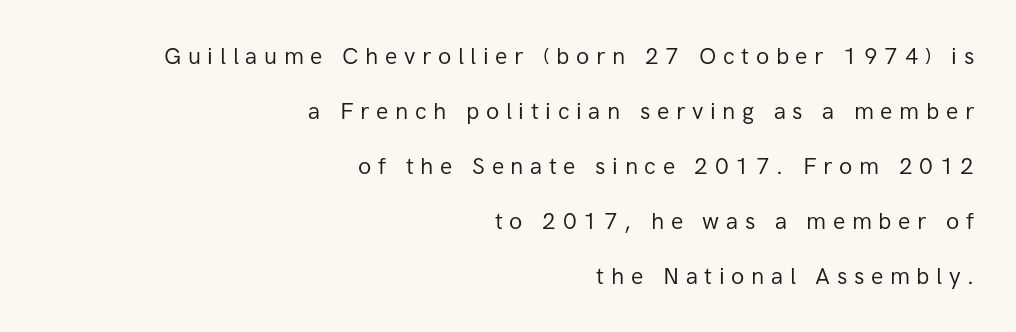
The image shows 23 px text type, upright; set right-aligned, loose line spacing (2.39x), unusually wide letter spacing (+0.29 em), not underlined.
